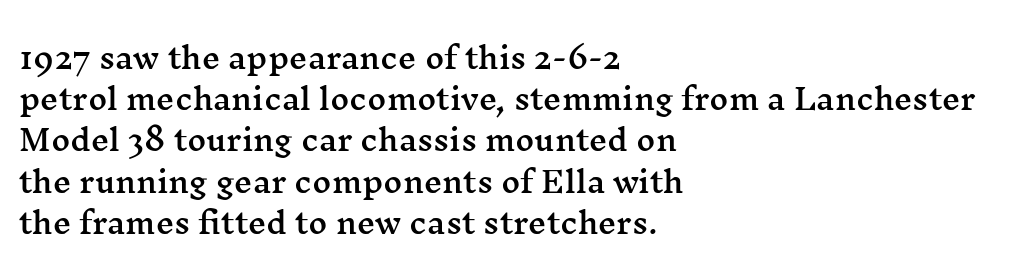
{"serif": "yes", "italic": "no", "width": "wide", "stroke_contrast": "medium", "x_height": "medium", "monospaced": "no", "underline": "no", "align": "left", "line_spacing": "normal", "line_spacing_ratio": 1.42, "letter_spacing": "normal", "letter_spacing_em": 0.0, "glyph_px": 29}
